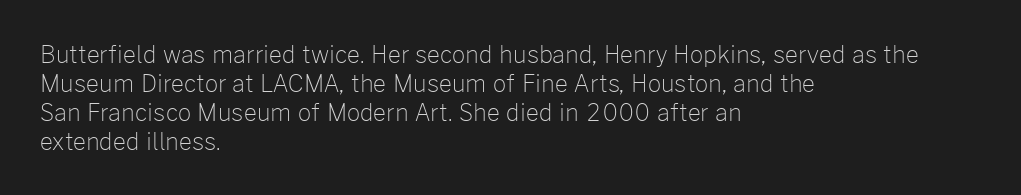
Q: Is the text bold? A: No.
Q: Is the text italic (slanted)? A: No, it is upright.
Q: Is the text underlined? A: No.
Q: How is the paragraph aligned? A: Left-aligned.
Q: Is the spacing between letters normal or unusually wide? A: Normal.
Q: Is the spacing between lines tight, normal or loose? A: Normal.
